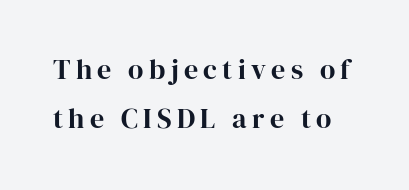
The text was rendered using a seriffed face with decorative stroke endings. The letters stand upright; this is a roman face. Each row of text sits above clean, open space. Think of a printed novel: that variable character pitch is what you see here.
